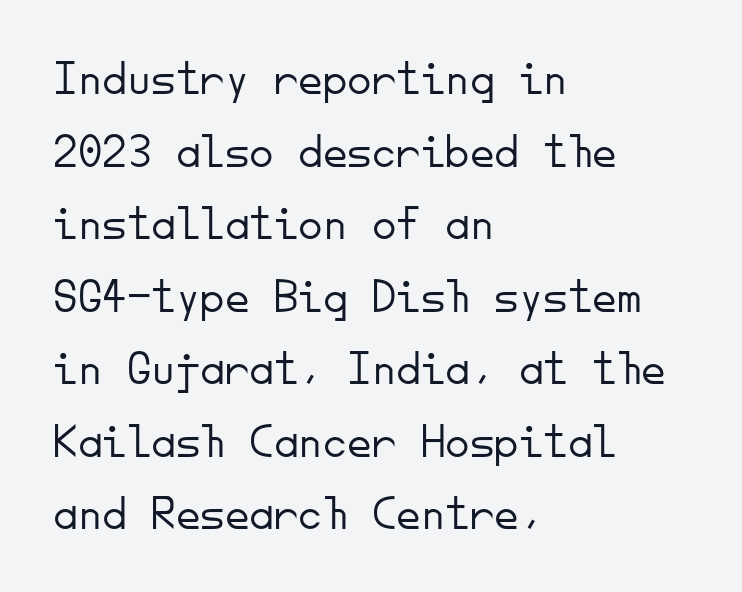
Q: Is the text bold? A: No.
Q: Is the text italic (slanted)? A: No, it is upright.
Q: Is the typeface a serif or a sans-serif typeface? A: Sans-serif.
Q: Is the text underlined? A: No.
Q: How is the paragraph aligned? A: Left-aligned.
Q: Is the spacing between letters normal or unusually wide? A: Normal.
Q: Is the spacing between lines tight, normal or loose? A: Normal.
Q: Width (condensed, normal, or wide)? A: Normal.
Q: Stroke contrast? A: Low.
Q: x-height? A: Small.
Q: Monospaced? A: Yes.
